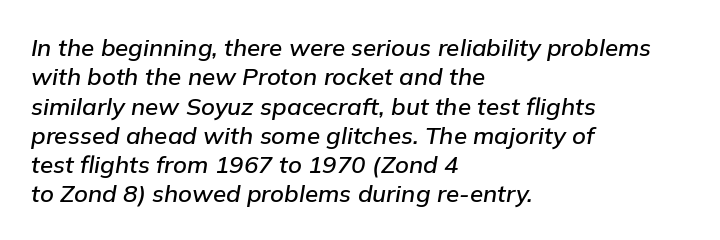
{"italic": "yes", "lean": "right", "slant_degrees": 9, "underline": "no", "align": "left", "line_spacing_ratio": 1.22, "letter_spacing": "normal", "letter_spacing_em": 0.0, "glyph_px": 24}
